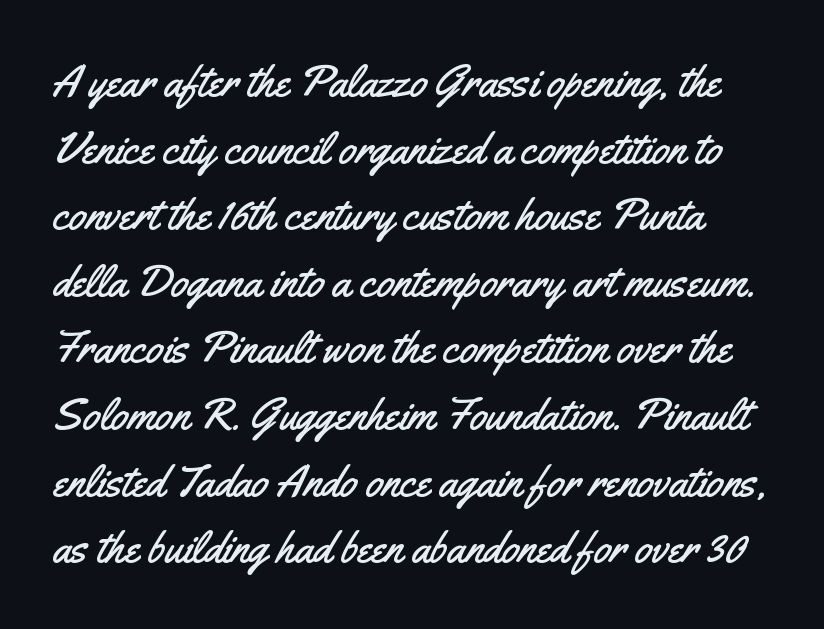
The image shows 45 px condensed sans-serif type; set normal line spacing (1.48x), normal letter spacing, not underlined; medium stroke contrast and a small x-height.
